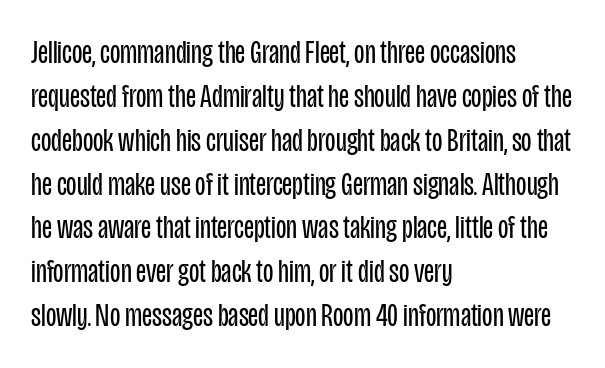
Q: Is the text bold? A: No.
Q: Is the text italic (slanted)? A: No, it is upright.
Q: Is the typeface a serif or a sans-serif typeface? A: Sans-serif.
Q: Is the text underlined? A: No.
Q: How is the paragraph aligned? A: Left-aligned.
Q: Is the spacing between letters normal or unusually wide? A: Normal.
Q: Is the spacing between lines tight, normal or loose? A: Normal.
Q: Width (condensed, normal, or wide)? A: Condensed.
Q: Stroke contrast? A: Low.
Q: x-height? A: Large.
Q: Monospaced? A: No.
